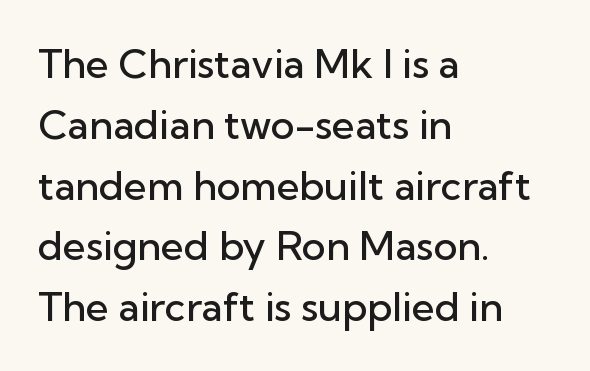
The image shows 40 px semibold sans-serif type, upright; set left-aligned, normal line spacing (1.52x), normal letter spacing, not underlined; low stroke contrast and a medium x-height.
